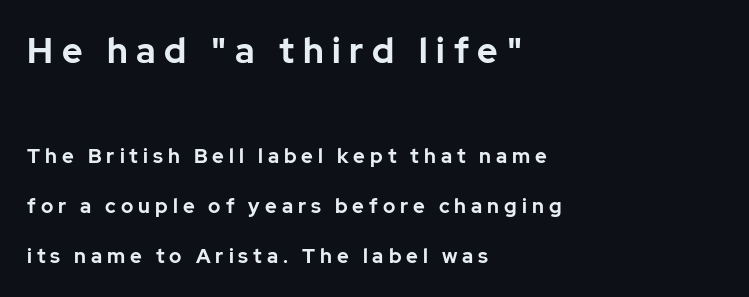
Words float on clear page, feet unadorned. Scale decreases going downward across the two blocks. The passage shown is typed in a proportional face where columns would drift. The text was rendered using a sans face with plain stroke endings. Regarding leading, the lines here are spaced well apart.
